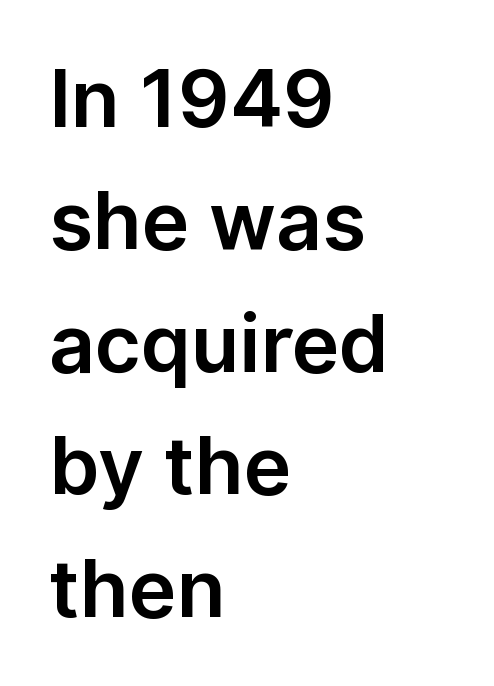
{"serif": "no", "italic": "no", "width": "normal", "stroke_contrast": "low", "x_height": "medium", "monospaced": "no", "underline": "no", "align": "left", "line_spacing": "normal", "line_spacing_ratio": 1.53, "letter_spacing": "normal", "letter_spacing_em": 0.0, "glyph_px": 80}
